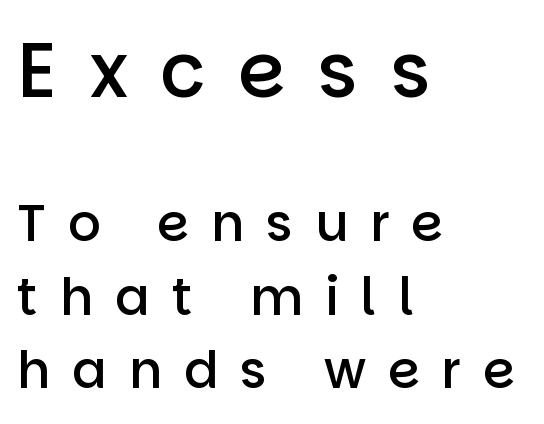
Q: Is the text bold? A: Semi-bold.
Q: Is the text italic (slanted)? A: No, it is upright.
Q: Is the typeface a serif or a sans-serif typeface? A: Sans-serif.
Q: Is the text underlined? A: No.
Q: How is the paragraph aligned? A: Left-aligned.
Q: Is the spacing between letters normal or unusually wide? A: Unusually wide.
Q: Is the spacing between lines tight, normal or loose? A: Normal.
Q: Which block of text is set in a larger size, the first (top) or the second (bottom)? A: The first (top) one.
Q: Width (condensed, normal, or wide)? A: Normal.
Q: Stroke contrast? A: Low.
Q: x-height? A: Large.
Q: Monospaced? A: No.
